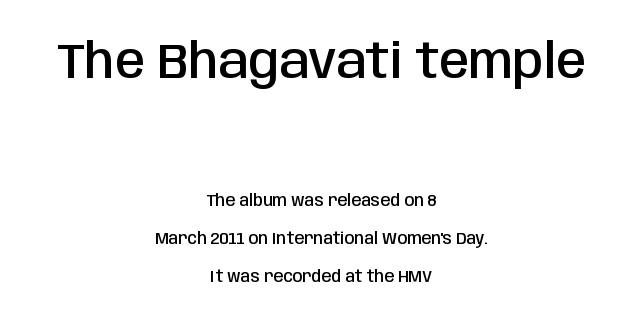
Rows of type keep a wide berth in the vertical direction. Stroke thickness is moderately raised; the sample reads as semibold. No word sits above an underline. Size contrast runs from large at the top to small at the bottom. Is the letter spacing exaggerated? No — it looks like the ordinary default.
